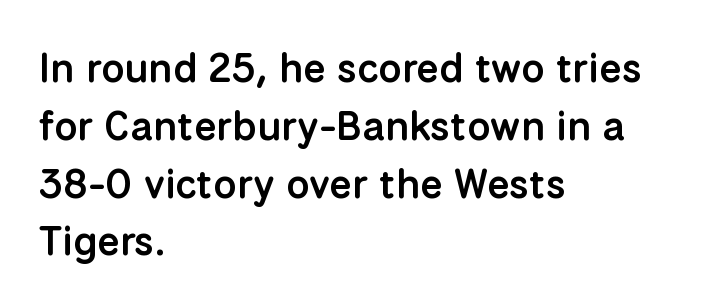
Q: Is the text bold? A: Semi-bold.
Q: Is the text italic (slanted)? A: No, it is upright.
Q: Is the typeface a serif or a sans-serif typeface? A: Sans-serif.
Q: Is the text underlined? A: No.
Q: How is the paragraph aligned? A: Left-aligned.
Q: Is the spacing between letters normal or unusually wide? A: Normal.
Q: Is the spacing between lines tight, normal or loose? A: Normal.
Q: Width (condensed, normal, or wide)? A: Normal.
Q: Stroke contrast? A: Low.
Q: x-height? A: Medium.
Q: Monospaced? A: No.
